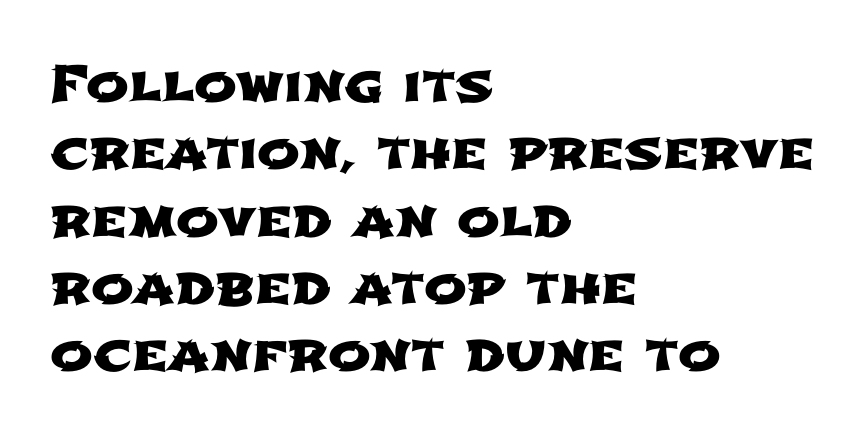
The image shows 51 px wide sans-serif type; set left-aligned, normal line spacing (1.32x), normal letter spacing, not underlined; low stroke contrast and a medium x-height.
